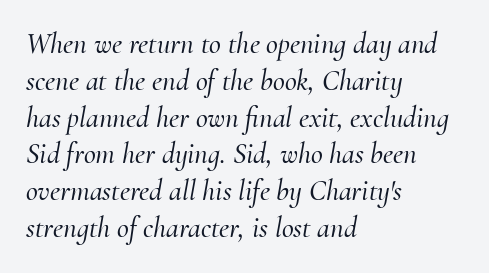
{"serif": "yes", "italic": "yes", "lean": "right", "slant_degrees": 10, "width": "normal", "stroke_contrast": "medium", "x_height": "small", "monospaced": "no", "underline": "no", "align": "left", "line_spacing": "normal", "line_spacing_ratio": 1.27, "letter_spacing": "normal", "letter_spacing_em": 0.0, "glyph_px": 29}
